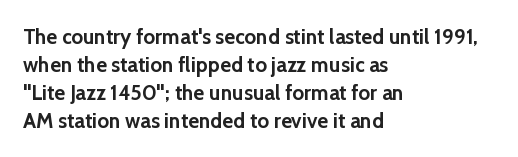
The image shows 21 px bold type, upright; set left-aligned, normal line spacing (1.33x), normal letter spacing, not underlined.
